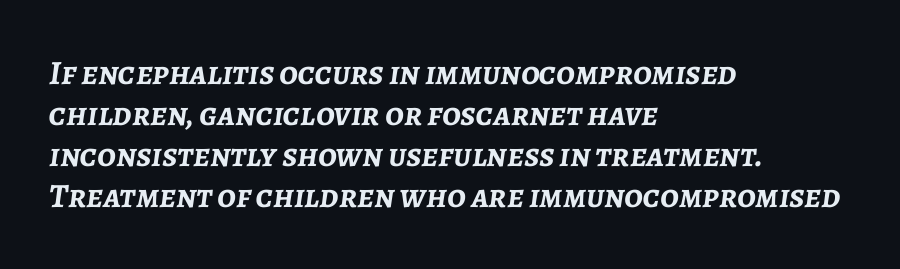
On the weight axis this lands at bold, roughly 700. Beneath every word, the page is bare. Each letter keeps its own natural width here, so spacing adapts to shape. Casual observation: everything's shoved over to the left.
